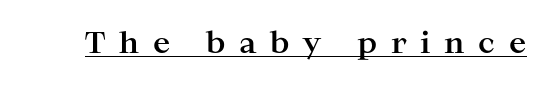
Q: Is the text bold? A: Yes.
Q: Is the text italic (slanted)? A: No, it is upright.
Q: Is the typeface a serif or a sans-serif typeface? A: Serif.
Q: Is the text underlined? A: Yes.
Q: Is the spacing between letters normal or unusually wide? A: Unusually wide.
Q: Width (condensed, normal, or wide)? A: Wide.
Q: Stroke contrast? A: High.
Q: x-height? A: Medium.
Q: Monospaced? A: No.
